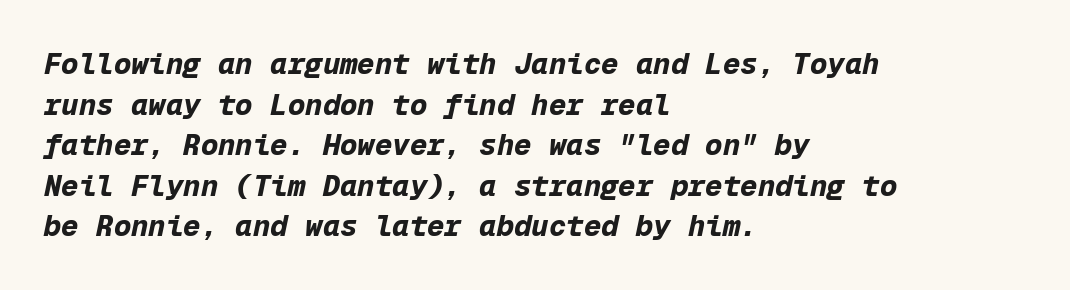
{"italic": "yes", "lean": "right", "slant_degrees": 12, "bold": "yes", "weight": "bold", "width": "normal", "stroke_contrast": "low", "x_height": "medium", "monospaced": "yes", "underline": "no", "align": "left", "line_spacing": "normal", "line_spacing_ratio": 1.4, "letter_spacing": "normal", "letter_spacing_em": 0.0, "glyph_px": 29}
